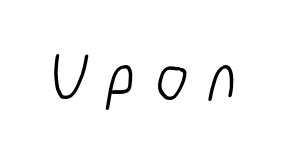
Q: Is the text bold? A: No.
Q: Is the typeface a serif or a sans-serif typeface? A: Sans-serif.
Q: Is the text underlined? A: No.
Q: Is the spacing between letters normal or unusually wide? A: Unusually wide.
Q: Width (condensed, normal, or wide)? A: Condensed.
Q: Stroke contrast? A: Low.
Q: x-height? A: Medium.
Q: Monospaced? A: No.
